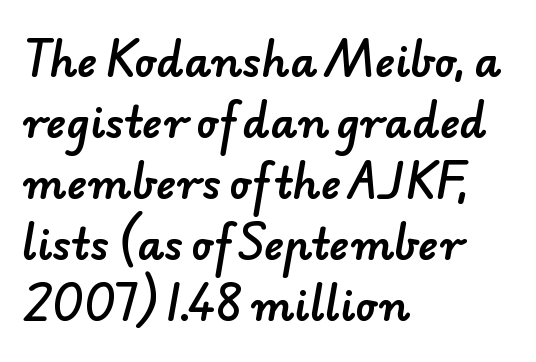
Q: Is the typeface a serif or a sans-serif typeface? A: Sans-serif.
Q: Is the text underlined? A: No.
Q: How is the paragraph aligned? A: Left-aligned.
Q: Is the spacing between letters normal or unusually wide? A: Normal.
Q: Is the spacing between lines tight, normal or loose? A: Normal.
Q: Width (condensed, normal, or wide)? A: Normal.
Q: Stroke contrast? A: Low.
Q: x-height? A: Small.
Q: Monospaced? A: No.
